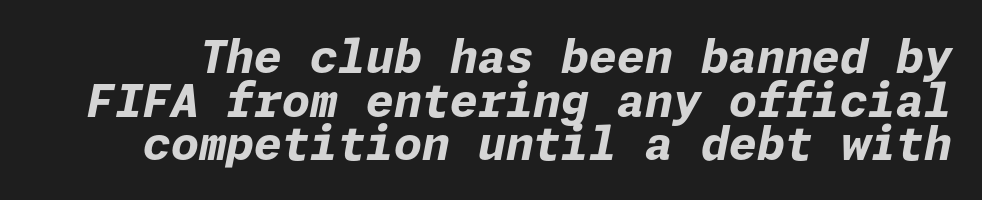
Q: Is the text bold? A: Yes.
Q: Is the text italic (slanted)? A: Yes, it leans right by about 11 degrees.
Q: Is the text underlined? A: No.
Q: Is the spacing between letters normal or unusually wide? A: Normal.
Q: Is the spacing between lines tight, normal or loose? A: Tight.
Q: Width (condensed, normal, or wide)? A: Normal.
Q: Stroke contrast? A: Low.
Q: x-height? A: Medium.
